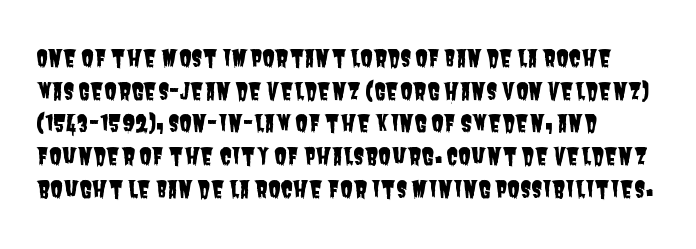
The image shows 23 px text type; set left-aligned, normal line spacing (1.42x), normal letter spacing, not underlined.
